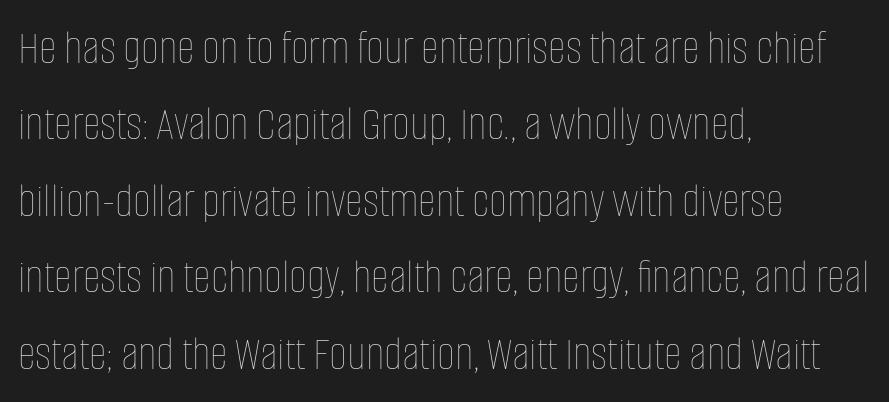
Is this a heavy cut? Hardly; it is regular or lighter. If you drew a ruler down the left edge, every line would touch it. Lines of text with bare space underneath. The passage shown stacks its lines at a standard gap.
